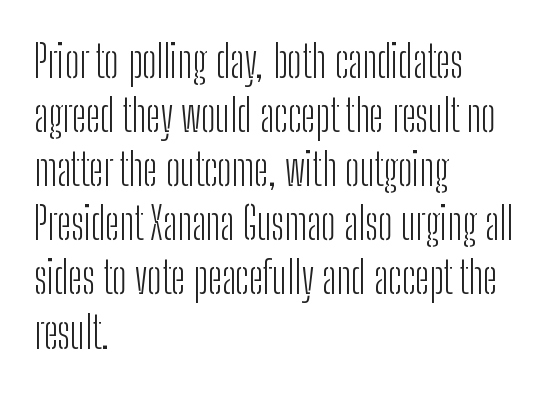
{"serif": "no", "italic": "no", "bold": "no", "weight": "light", "width": "condensed", "stroke_contrast": "low", "x_height": "medium", "monospaced": "no", "underline": "no", "align": "left", "line_spacing_ratio": 1.23, "letter_spacing": "normal", "letter_spacing_em": 0.0, "glyph_px": 44}
